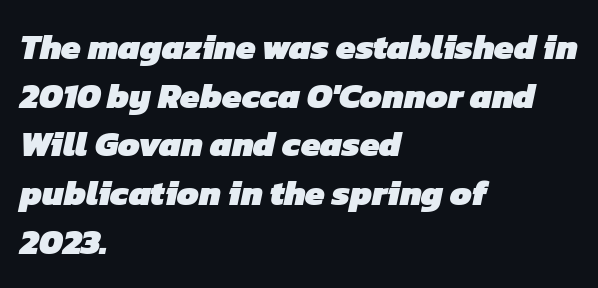
The glyphs in this specimen are sans serif. Pretty heavy lettering here — definitely bold. A bare baseline throughout the passage. Horizontal alignment here is leftward, the default for most running prose.
